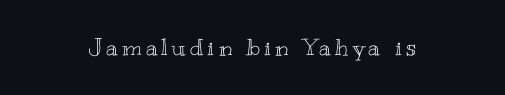
{"italic": "no", "underline": "no", "align": "center", "glyph_px": 23}
